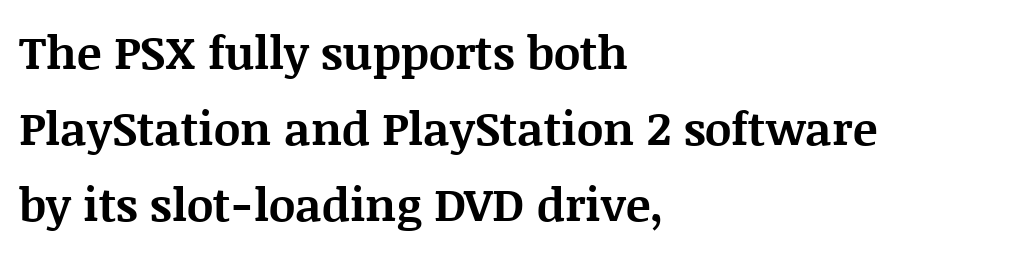
The image shows 46 px bold serif type, upright; set left-aligned, normal line spacing (1.65x), normal letter spacing, not underlined; medium stroke contrast and a large x-height.
